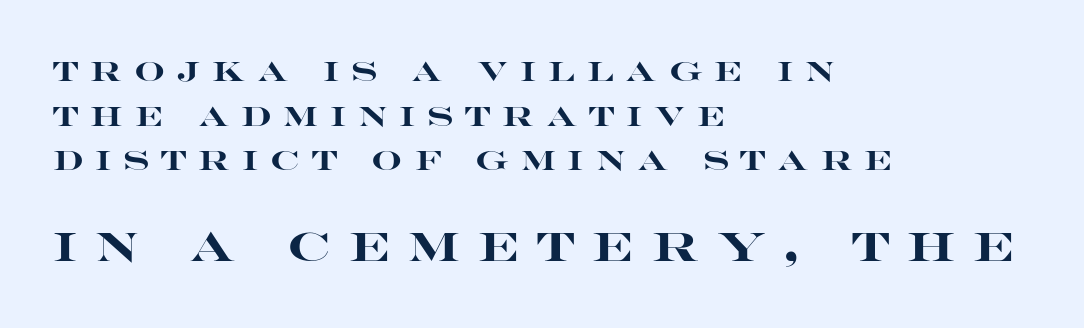
Q: Is the text bold? A: Yes.
Q: Is the text italic (slanted)? A: No, it is upright.
Q: Is the typeface a serif or a sans-serif typeface? A: Serif.
Q: Is the text underlined? A: No.
Q: How is the paragraph aligned? A: Left-aligned.
Q: Is the spacing between letters normal or unusually wide? A: Unusually wide.
Q: Is the spacing between lines tight, normal or loose? A: Normal.
Q: Which block of text is set in a larger size, the first (top) or the second (bottom)? A: The second (bottom) one.
Q: Width (condensed, normal, or wide)? A: Wide.
Q: Stroke contrast? A: High.
Q: x-height? A: Large.
Q: Monospaced? A: No.
